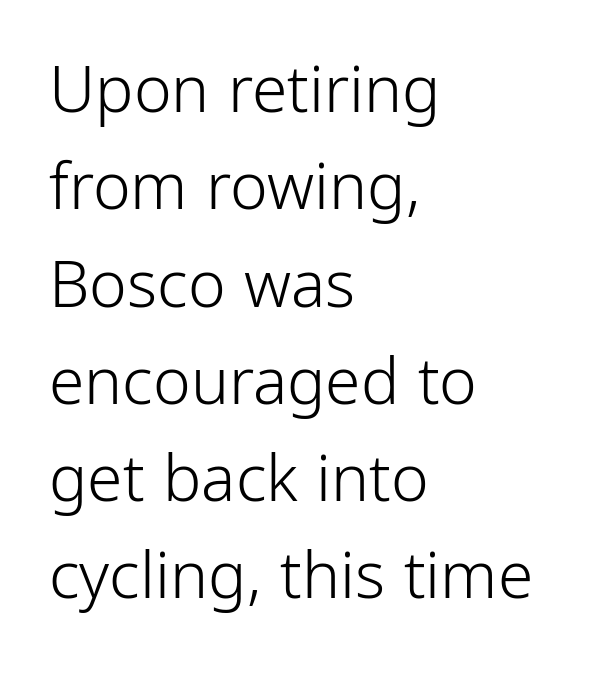
Q: Is the text bold? A: No.
Q: Is the text italic (slanted)? A: No, it is upright.
Q: Is the typeface a serif or a sans-serif typeface? A: Sans-serif.
Q: Is the text underlined? A: No.
Q: How is the paragraph aligned? A: Left-aligned.
Q: Is the spacing between letters normal or unusually wide? A: Normal.
Q: Is the spacing between lines tight, normal or loose? A: Normal.
Q: Width (condensed, normal, or wide)? A: Condensed.
Q: Stroke contrast? A: Low.
Q: x-height? A: Medium.
Q: Monospaced? A: No.
